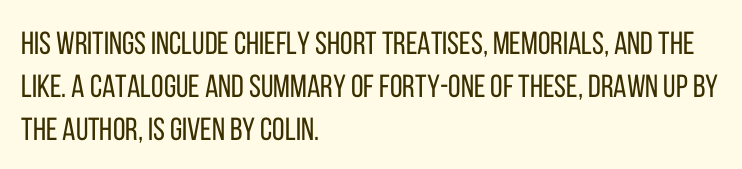
{"serif": "no", "italic": "no", "bold": "no", "weight": "regular", "width": "condensed", "stroke_contrast": "low", "x_height": "large", "monospaced": "no", "underline": "no", "align": "left", "line_spacing": "normal", "line_spacing_ratio": 1.34, "letter_spacing": "normal", "letter_spacing_em": 0.0, "glyph_px": 32}
